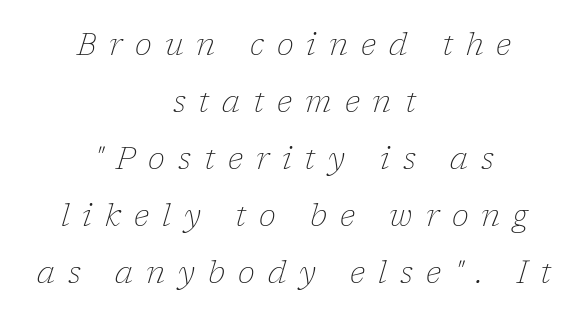
Does the type have serifs? Yes, each stem ends in a small foot. Proportional: the letters do not fall into vertical columns. A typesetter would call this heavily tracked-out type. Horizontal alignment here is central, giving a formal, balanced look. Ink coverage per letter is moderate at most.
